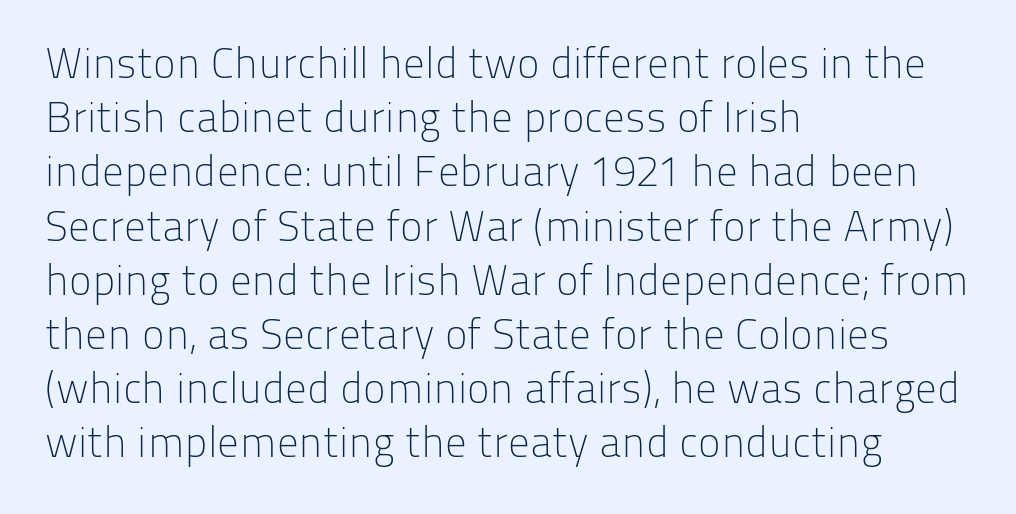
{"serif": "no", "italic": "no", "bold": "no", "weight": "light", "width": "normal", "stroke_contrast": "low", "x_height": "medium", "monospaced": "no", "underline": "no", "align": "left", "line_spacing": "normal", "line_spacing_ratio": 1.26, "letter_spacing": "normal", "letter_spacing_em": 0.0, "glyph_px": 43}
